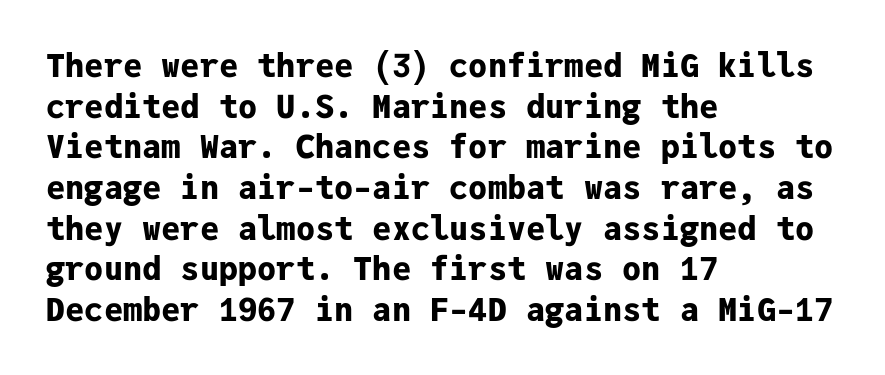
{"serif": "no", "italic": "no", "bold": "yes", "weight": "bold", "width": "normal", "stroke_contrast": "low", "x_height": "medium", "monospaced": "yes", "underline": "no", "align": "left", "line_spacing": "normal", "line_spacing_ratio": 1.27, "letter_spacing": "normal", "letter_spacing_em": 0.0, "glyph_px": 32}
